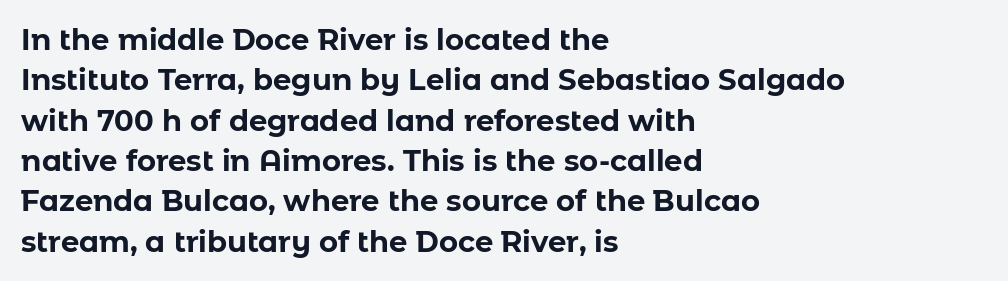
A typesetter would mark this as roman, not italic. Heavy, bold letterforms. The passage shown has conventional tracking throughout. No feet cap the strokes, marking this as sans-serif type.
